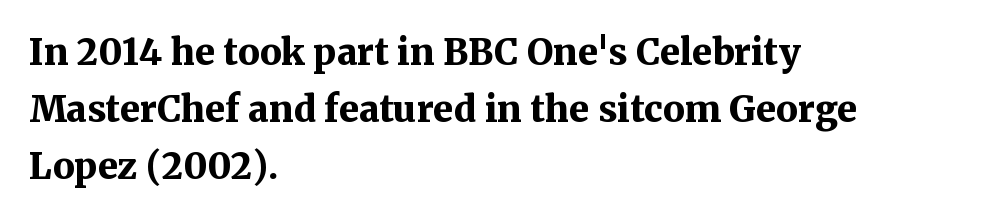
A serif font was chosen for this passage. Typesetter's note: full bold, strokes at maximum text heaviness. The rendering uses natural spacing where letterforms have individual widths. One glance says typical: line gaps are just what's usual.
